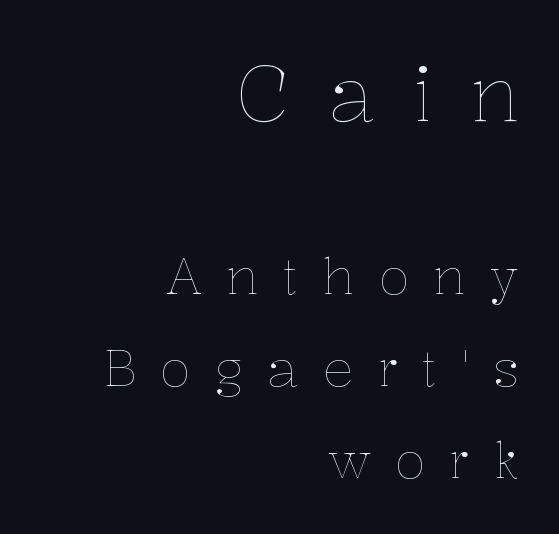
The image shows 77 px thin type, upright; set right-aligned, line spacing 1.8x, unusually wide letter spacing (+0.47 em), not underlined; the first (top) block is 1.51x larger; low stroke contrast and a medium x-height.
